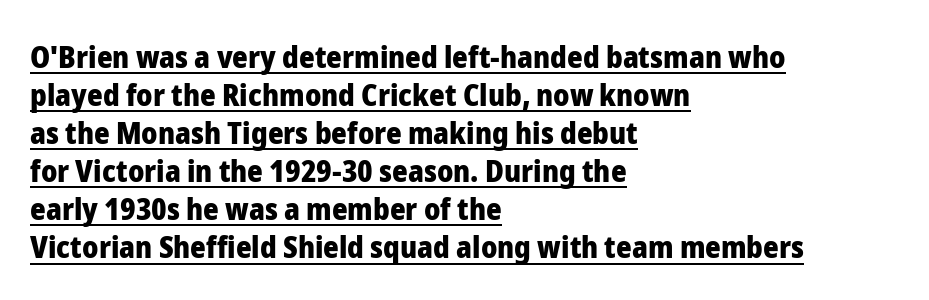
The image shows 30 px heavy sans-serif type, upright; set left-aligned, normal line spacing (1.27x), normal letter spacing, underlined; low stroke contrast and a medium x-height.
